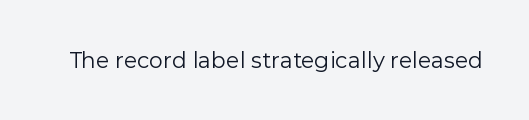
The space directly below the letters is spotless. Quick note: not italic, upright. The line texture is even and compact thanks to regular tracking. These glyphs show unthickened strokes, regular width or finer.
